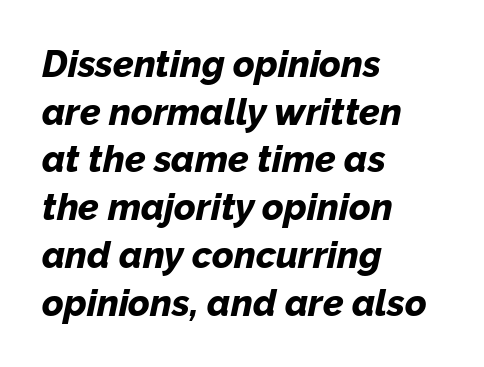
The image shows 37 px bold type, italic (leaning right); set left-aligned, normal line spacing (1.29x), normal letter spacing, not underlined; low stroke contrast and a medium x-height.
